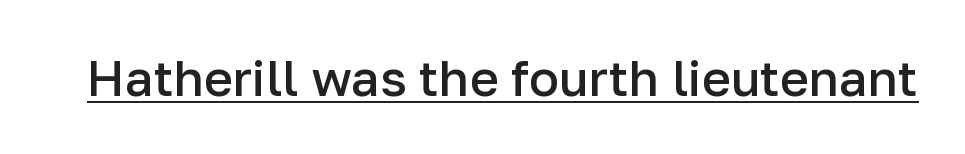
{"serif": "no", "italic": "no", "bold": "semi", "weight": "semibold", "width": "normal", "stroke_contrast": "low", "x_height": "medium", "monospaced": "no", "underline": "yes", "letter_spacing": "normal", "letter_spacing_em": 0.0, "glyph_px": 50}
